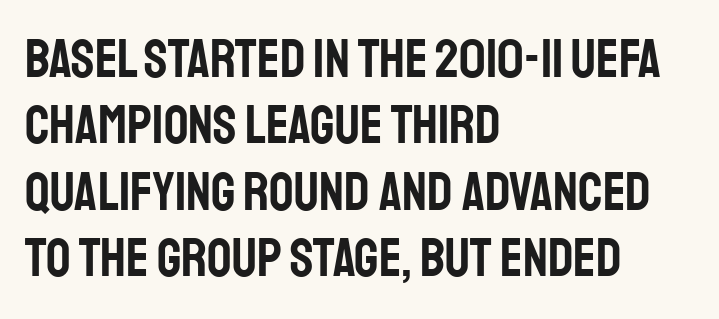
Q: Is the text italic (slanted)? A: No, it is upright.
Q: Is the typeface a serif or a sans-serif typeface? A: Sans-serif.
Q: Is the text underlined? A: No.
Q: How is the paragraph aligned? A: Left-aligned.
Q: Is the spacing between letters normal or unusually wide? A: Normal.
Q: Width (condensed, normal, or wide)? A: Condensed.
Q: Stroke contrast? A: Low.
Q: x-height? A: Large.
Q: Monospaced? A: No.
